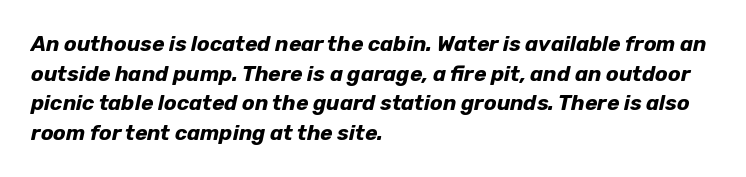
The image shows 21 px bold type, italic (leaning right); set left-aligned, normal line spacing (1.41x), normal letter spacing, not underlined.
